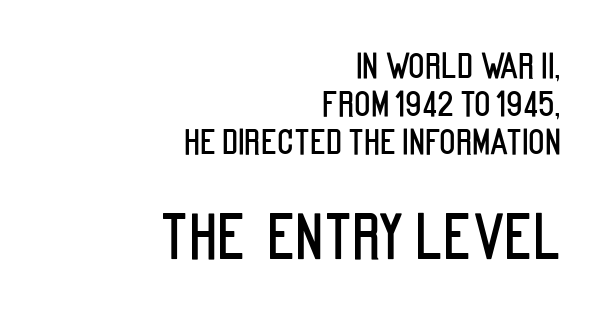
Q: Is the text italic (slanted)? A: No, it is upright.
Q: Is the typeface a serif or a sans-serif typeface? A: Sans-serif.
Q: Is the text underlined? A: No.
Q: How is the paragraph aligned? A: Right-aligned.
Q: Is the spacing between letters normal or unusually wide? A: Normal.
Q: Is the spacing between lines tight, normal or loose? A: Tight.
Q: Which block of text is set in a larger size, the first (top) or the second (bottom)? A: The second (bottom) one.
Q: Width (condensed, normal, or wide)? A: Condensed.
Q: Stroke contrast? A: Low.
Q: x-height? A: Large.
Q: Monospaced? A: No.
